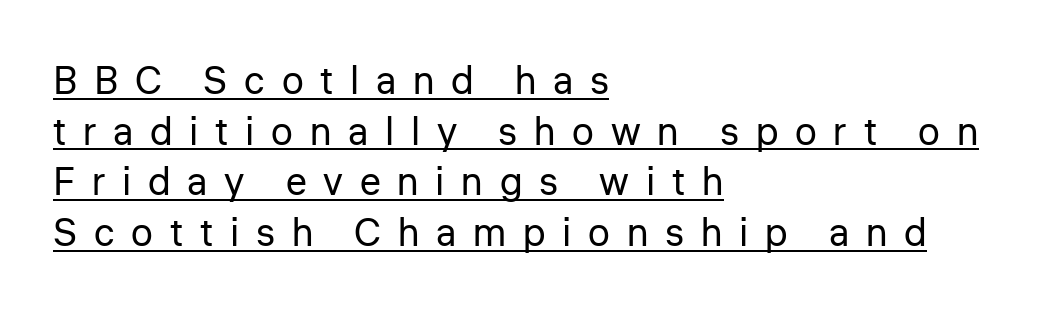
Is this a fixed-width face? No — the glyphs have proportional, varying widths. Ascenders rise straight up at ninety degrees. Letters have the restrained weight of plain body copy at most. Inter-character spacing is expanded well beyond the font's built-in metrics. A baseline rule has been typeset under these characters. The ragged edge is on the right, which tells us the setting is flush left.
